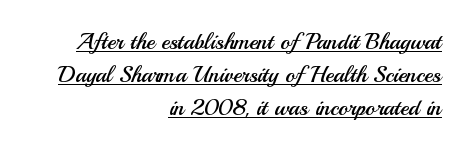
{"bold": "no", "underline": "yes", "align": "right", "line_spacing": "normal", "line_spacing_ratio": 1.43, "letter_spacing": "normal", "letter_spacing_em": 0.0, "glyph_px": 23}
